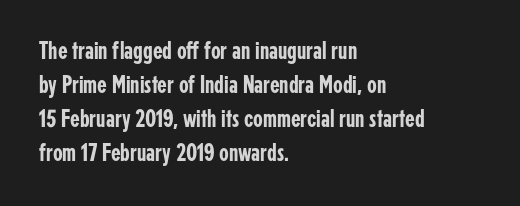
These lines were composed using upright roman letters. Line beginnings align vertically; line endings do not. Quick note: underline off. Nobody touched the tracking dial on this one. Leading matches the norm, producing a regular column.
